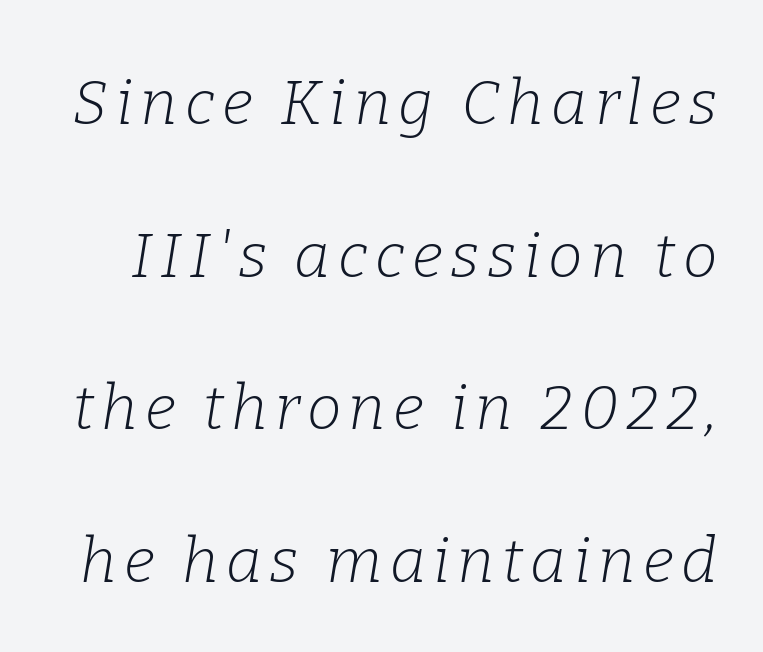
Q: Is the text bold? A: No.
Q: Is the text italic (slanted)? A: Yes, it leans right by about 9 degrees.
Q: Is the typeface a serif or a sans-serif typeface? A: Serif.
Q: Is the text underlined? A: No.
Q: Is the spacing between lines tight, normal or loose? A: Loose.
Q: Width (condensed, normal, or wide)? A: Normal.
Q: Stroke contrast? A: Low.
Q: x-height? A: Medium.
Q: Monospaced? A: No.
